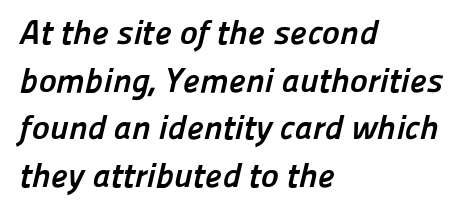
Weight check: bold — yes, fully. Is this a sans? Yes — the strokes have no serifs. Spacing verdict: proportional, widths tailored to each character. Left-aligned paragraph, ragged on the right.
